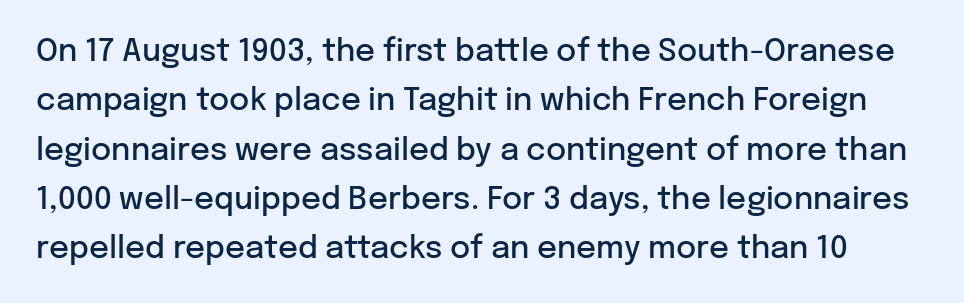
Q: Is the text bold? A: Semi-bold.
Q: Is the text italic (slanted)? A: No, it is upright.
Q: Is the typeface a serif or a sans-serif typeface? A: Sans-serif.
Q: Is the text underlined? A: No.
Q: Is the spacing between letters normal or unusually wide? A: Normal.
Q: Is the spacing between lines tight, normal or loose? A: Normal.
Q: Width (condensed, normal, or wide)? A: Normal.
Q: Stroke contrast? A: Low.
Q: x-height? A: Medium.
Q: Monospaced? A: No.
